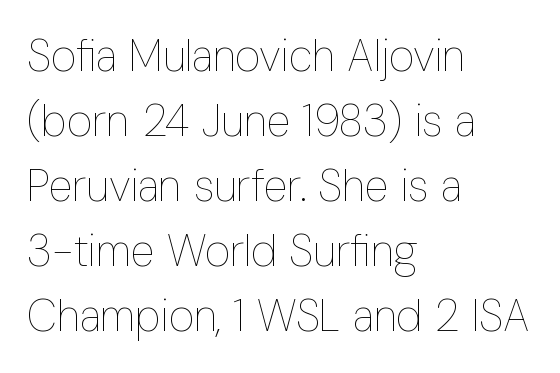
Note the varied advance widths — an 'i' is clearly narrower than an 'm'. A light-to-regular cut is what we see here. This rendering uses left alignment, leaving the right contour irregular. The lines sit at an ordinary, default distance from one another. The axis of the letterforms is exactly vertical. Only glyphs here, with clear space below each row.
